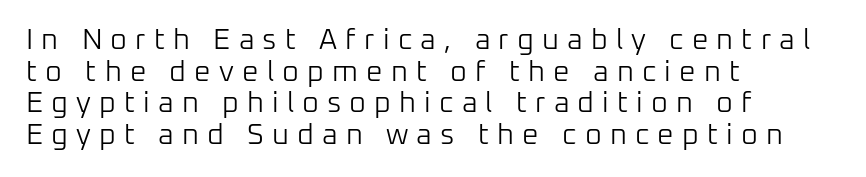
Q: Is the text bold? A: No.
Q: Is the text italic (slanted)? A: No, it is upright.
Q: Is the typeface a serif or a sans-serif typeface? A: Sans-serif.
Q: Is the text underlined? A: No.
Q: How is the paragraph aligned? A: Left-aligned.
Q: Is the spacing between letters normal or unusually wide? A: Unusually wide.
Q: Is the spacing between lines tight, normal or loose? A: Tight.
Q: Width (condensed, normal, or wide)? A: Normal.
Q: Stroke contrast? A: Low.
Q: x-height? A: Medium.
Q: Monospaced? A: No.
